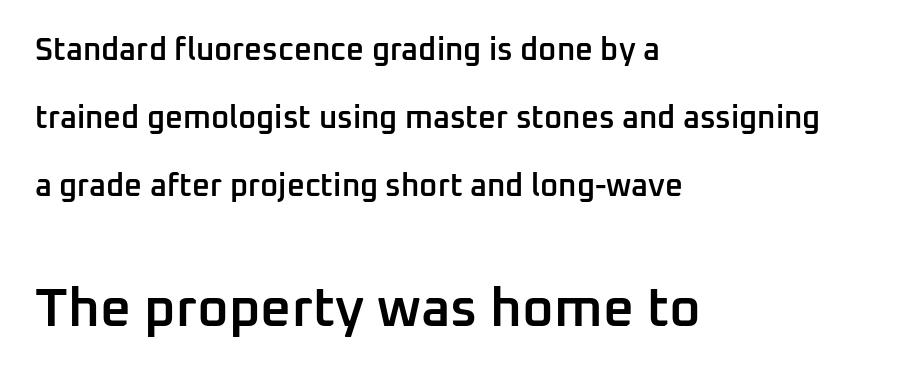
The image shows 54 px semibold sans-serif type, upright; set left-aligned, loose line spacing (2.2x), normal letter spacing, not underlined; the second (bottom) block is 1.74x larger; low stroke contrast and a medium x-height.
